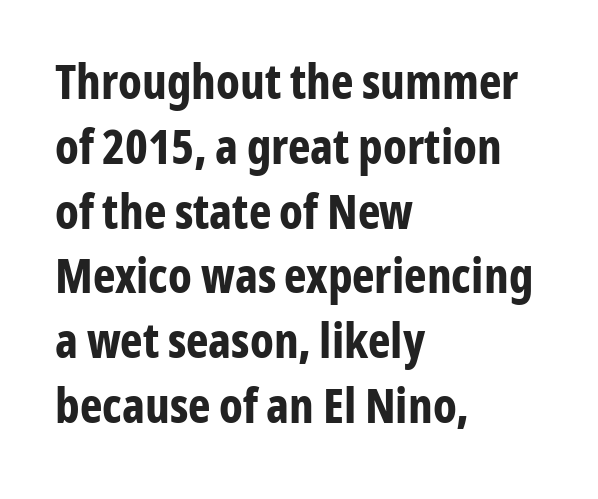
No italicization has been applied; the sample stays upright. Interline gaps are of average width in this sample. Reading down the block, your eye returns to a fixed left position each line. Summary of weight: heavy, a full bold. This rendering leaves character spacing at its baseline value. Only glyphs here, with clear space below each row.
